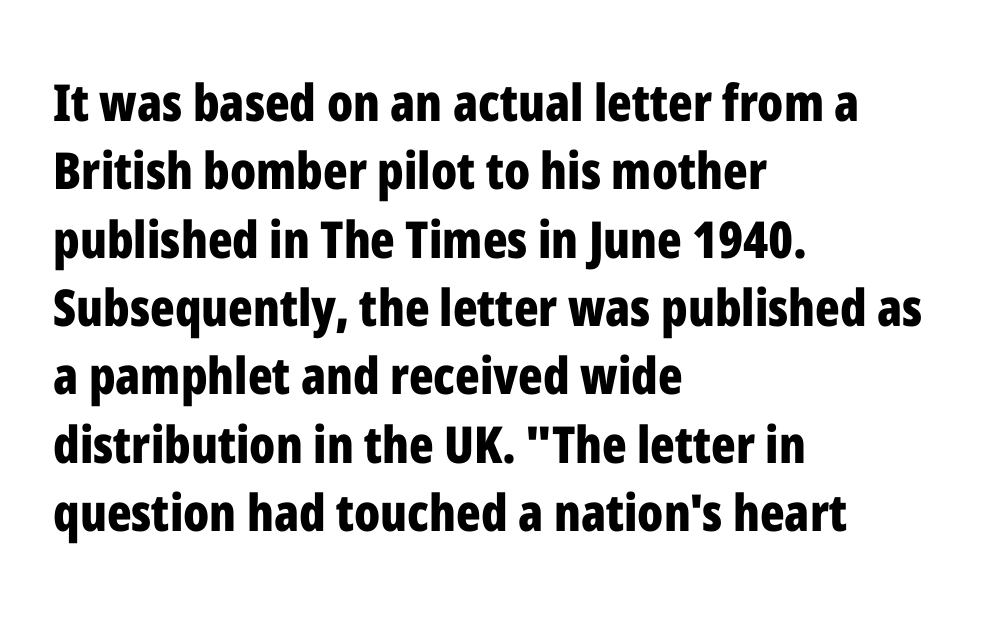
Q: Is the text bold? A: Yes.
Q: Is the text italic (slanted)? A: No, it is upright.
Q: Is the typeface a serif or a sans-serif typeface? A: Sans-serif.
Q: Is the text underlined? A: No.
Q: How is the paragraph aligned? A: Left-aligned.
Q: Is the spacing between letters normal or unusually wide? A: Normal.
Q: Is the spacing between lines tight, normal or loose? A: Normal.
Q: Width (condensed, normal, or wide)? A: Condensed.
Q: Stroke contrast? A: Low.
Q: x-height? A: Medium.
Q: Monospaced? A: No.
